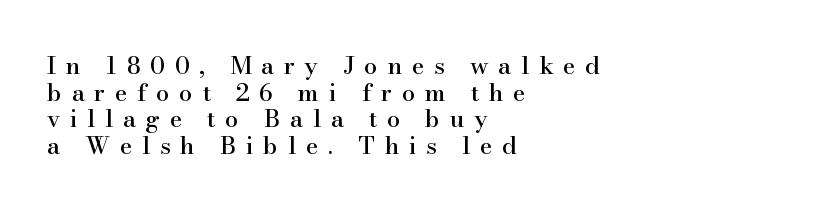
Vertical spacing — tight. Descenders are the only things crossing below the line. What stands out about the letter spacing? Its width — letters are far apart. This rendering uses left alignment, leaving the right contour irregular. You can tell it's not italic because the verticals are truly vertical.
